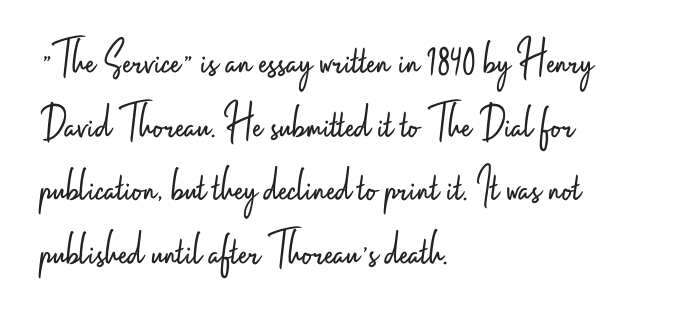
Q: Is the text bold? A: No.
Q: Is the text italic (slanted)? A: Yes.
Q: Is the typeface a serif or a sans-serif typeface? A: Sans-serif.
Q: Is the text underlined? A: No.
Q: How is the paragraph aligned? A: Left-aligned.
Q: Is the spacing between letters normal or unusually wide? A: Normal.
Q: Is the spacing between lines tight, normal or loose? A: Normal.
Q: Width (condensed, normal, or wide)? A: Condensed.
Q: Stroke contrast? A: Low.
Q: x-height? A: Small.
Q: Monospaced? A: No.
